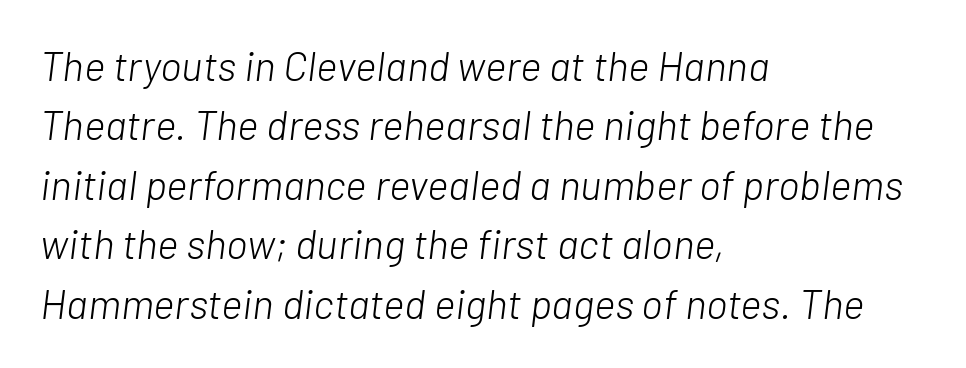
The image shows 41 px light type, italic (leaning right); set left-aligned, normal line spacing (1.45x), normal letter spacing, not underlined; low stroke contrast and a medium x-height.
